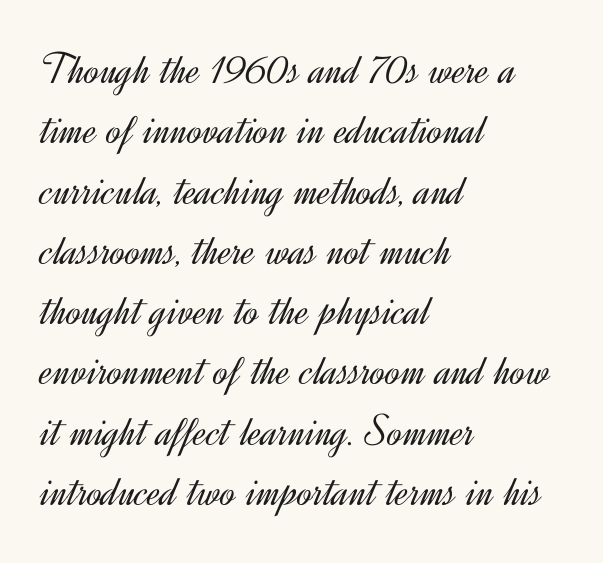
{"serif": "no", "bold": "no", "weight": "light", "width": "normal", "x_height": "small", "monospaced": "no", "underline": "no", "align": "left", "line_spacing": "normal", "line_spacing_ratio": 1.34, "letter_spacing": "normal", "letter_spacing_em": 0.0, "glyph_px": 45}
